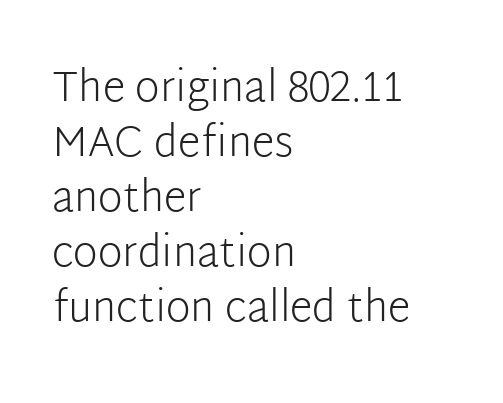
{"serif": "no", "italic": "no", "bold": "no", "weight": "light", "width": "normal", "stroke_contrast": "low", "x_height": "medium", "monospaced": "no", "underline": "no", "align": "left", "line_spacing": "normal", "line_spacing_ratio": 1.31, "letter_spacing": "normal", "letter_spacing_em": 0.0, "glyph_px": 42}
